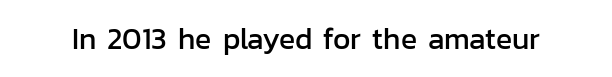
Q: Is the text italic (slanted)? A: No, it is upright.
Q: Is the typeface a serif or a sans-serif typeface? A: Sans-serif.
Q: Is the text underlined? A: No.
Q: Is the spacing between letters normal or unusually wide? A: Normal.
Q: Width (condensed, normal, or wide)? A: Normal.
Q: Stroke contrast? A: Low.
Q: x-height? A: Medium.
Q: Monospaced? A: No.
